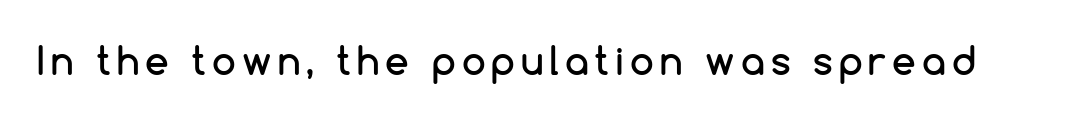
Note the varied advance widths — an 'i' is clearly narrower than an 'm'. Each letter's strokes conclude bluntly, with no projecting serifs. You can tell it's not italic because the verticals are truly vertical. Lines of text with bare space underneath.
